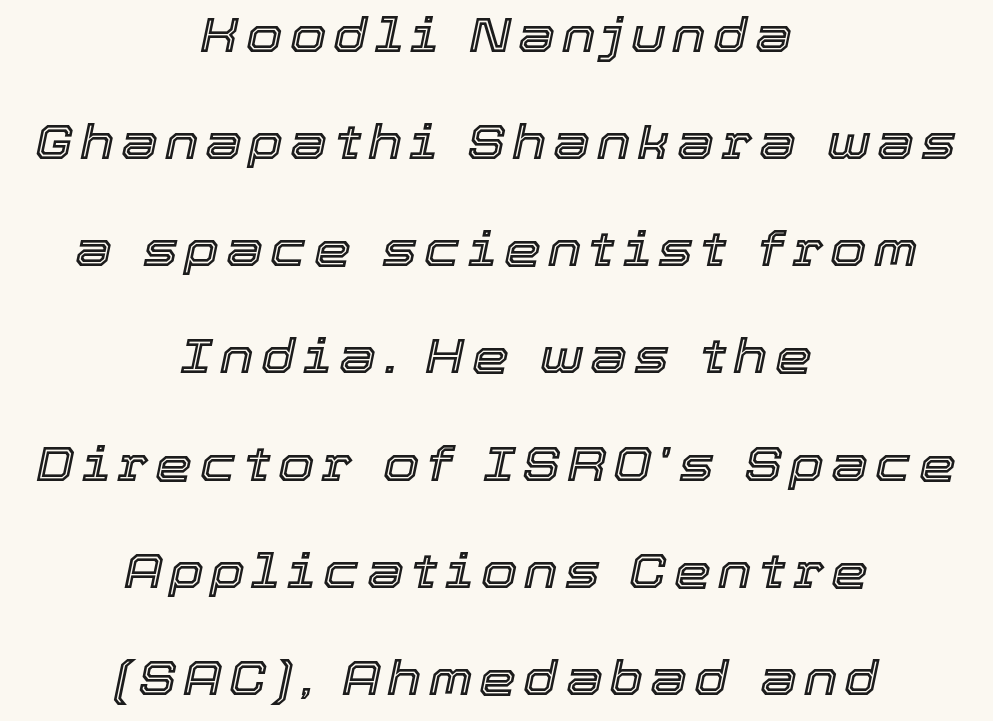
The image shows 47 px text type, italic (leaning right); set centered, loose line spacing (2.28x), not underlined; a medium x-height.
